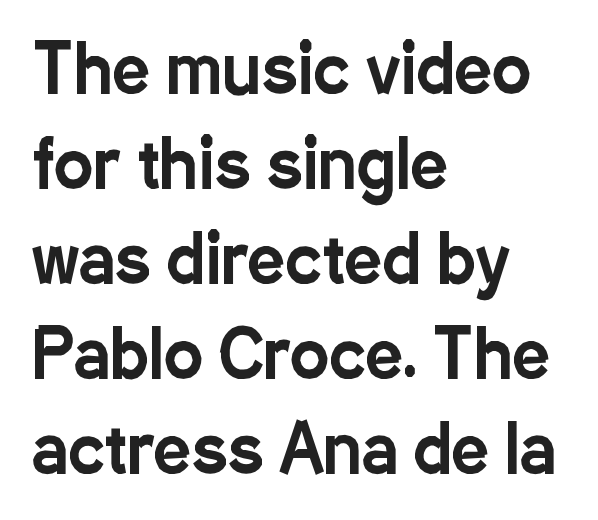
Rendered with straight, roman letterforms. Any mark beneath the type? The region is blank. You could not count columns in this text — the font is proportionally spaced. Observe the ordinary spacing: letters are neighbours, not strangers. The characters display no serif detailing; their extremities are plain. Is the block centered? No — it sits flush against the left margin.
